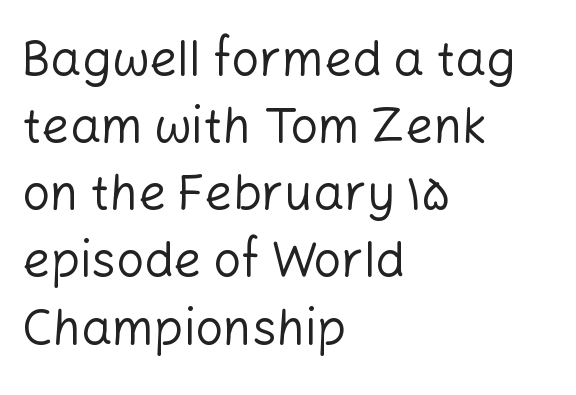
These lines are rendered in a variable-pitch font. The rows are spaced the way most documents space them. Is the letter spacing exaggerated? No — it looks like the ordinary default. The font is comparable to plain body text, perhaps lighter.
